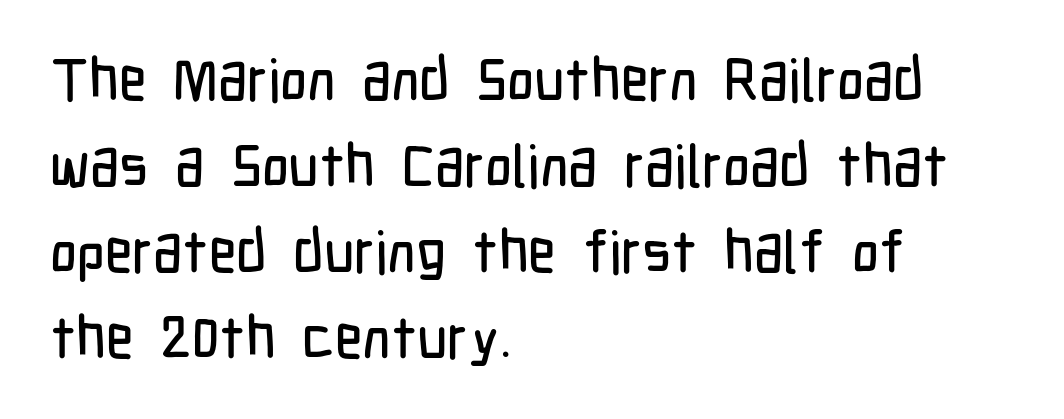
Regular leading. This sample is left-justified, so line endings fall wherever the words run out. The strip under each line holds only bare page. The letters advance in unequal steps, a hallmark of proportional type. Type style note: lacks serifs. Short note: letters normally spaced.
